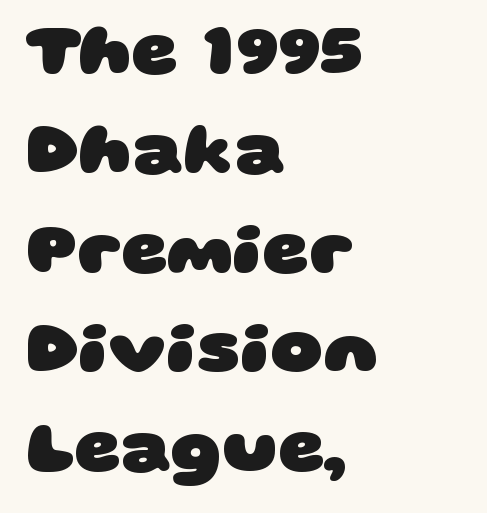
{"serif": "no", "bold": "yes", "weight": "heavy", "width": "wide", "stroke_contrast": "low", "x_height": "large", "monospaced": "no", "underline": "no", "align": "left", "line_spacing": "normal", "line_spacing_ratio": 1.38, "letter_spacing": "normal", "letter_spacing_em": 0.0, "glyph_px": 72}
